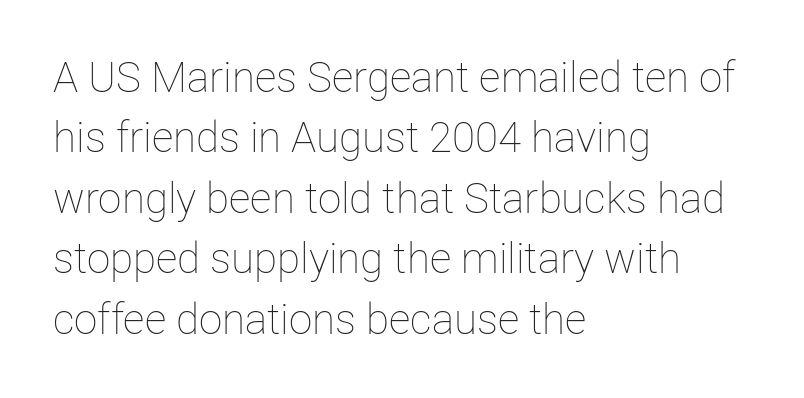
{"italic": "no", "bold": "no", "weight": "thin", "width": "normal", "stroke_contrast": "low", "x_height": "medium", "monospaced": "no", "underline": "no", "align": "left", "line_spacing": "normal", "line_spacing_ratio": 1.44, "letter_spacing": "normal", "letter_spacing_em": 0.0, "glyph_px": 42}
